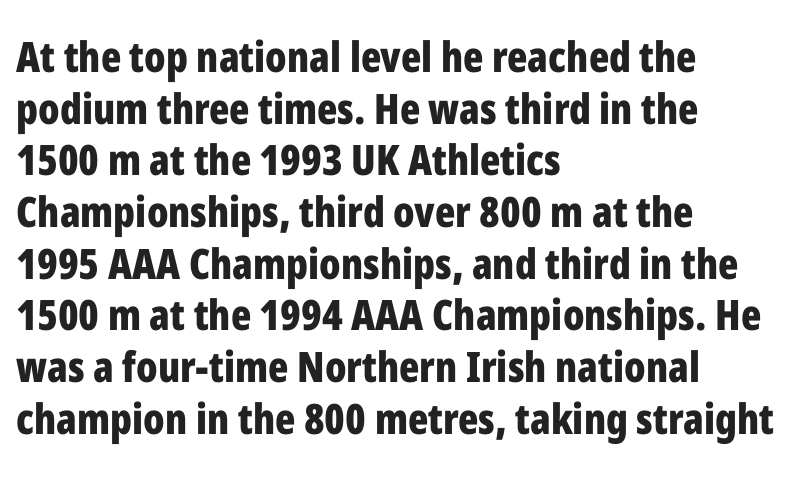
Q: Is the text bold? A: Yes.
Q: Is the text italic (slanted)? A: No, it is upright.
Q: Is the typeface a serif or a sans-serif typeface? A: Sans-serif.
Q: Is the text underlined? A: No.
Q: How is the paragraph aligned? A: Left-aligned.
Q: Is the spacing between letters normal or unusually wide? A: Normal.
Q: Width (condensed, normal, or wide)? A: Condensed.
Q: Stroke contrast? A: Low.
Q: x-height? A: Medium.
Q: Monospaced? A: No.
